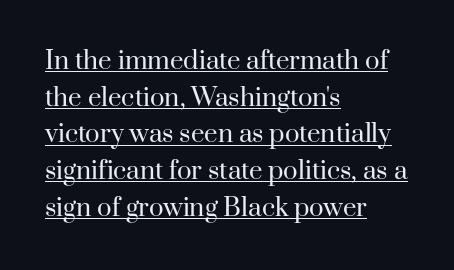
The image shows 24 px text type, upright; set left-aligned, normal line spacing (1.53x), normal letter spacing, underlined.
